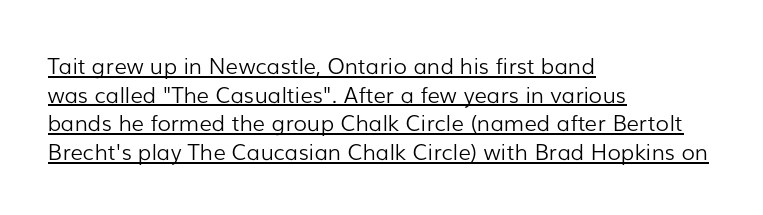
{"italic": "no", "bold": "no", "underline": "yes", "align": "left", "line_spacing": "normal", "line_spacing_ratio": 1.3, "letter_spacing": "normal", "letter_spacing_em": 0.0, "glyph_px": 22}
